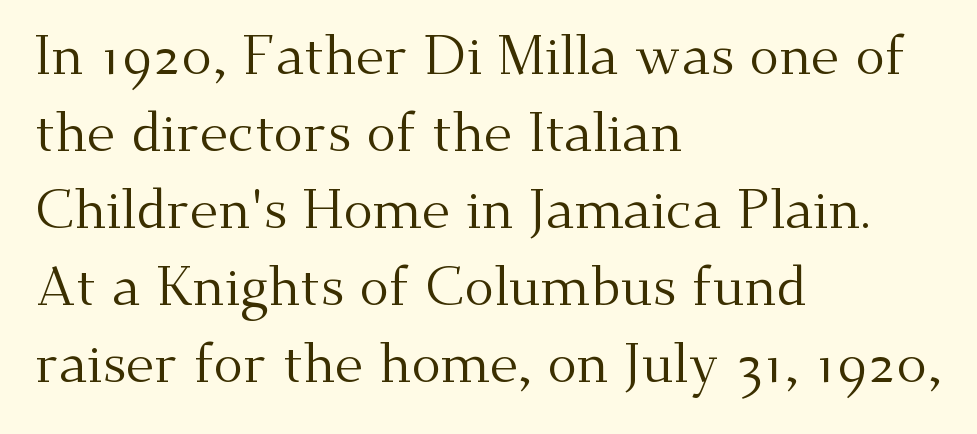
The image shows 55 px regular-weight serif type, upright; set left-aligned, normal line spacing (1.4x), normal letter spacing, not underlined; medium stroke contrast and a small x-height.
